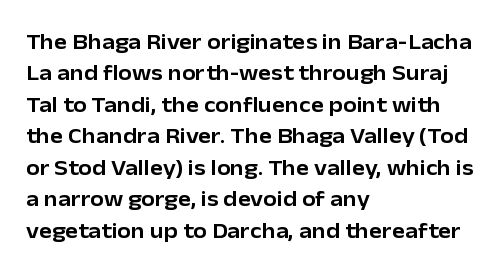
The image shows 22 px text type, upright; set left-aligned, normal line spacing (1.43x), normal letter spacing, not underlined.
